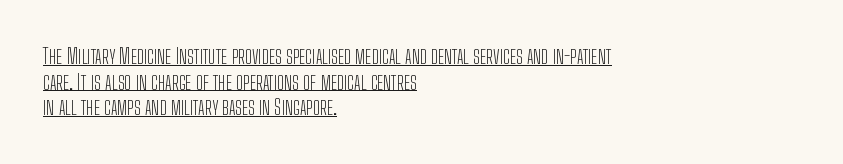
The image shows 21 px text type, upright; set left-aligned, line spacing 1.22x, normal letter spacing, underlined.
